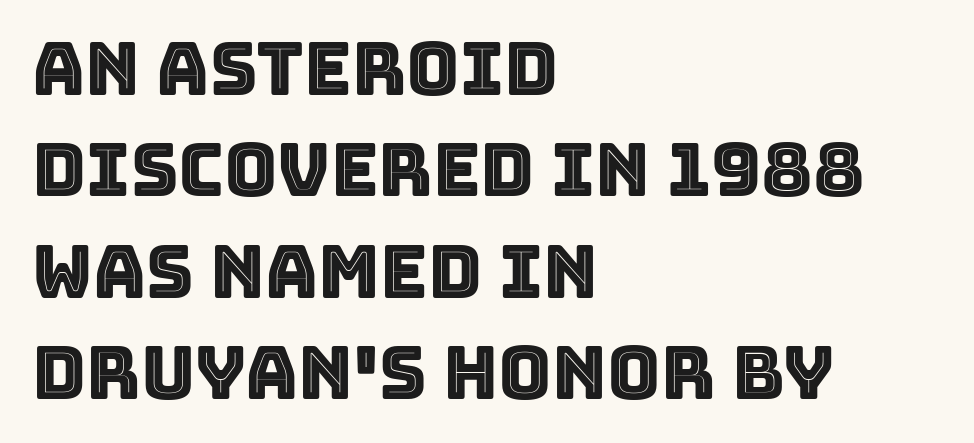
The image shows 73 px text type, upright; set left-aligned, normal line spacing (1.39x), normal letter spacing, not underlined; a large x-height.
